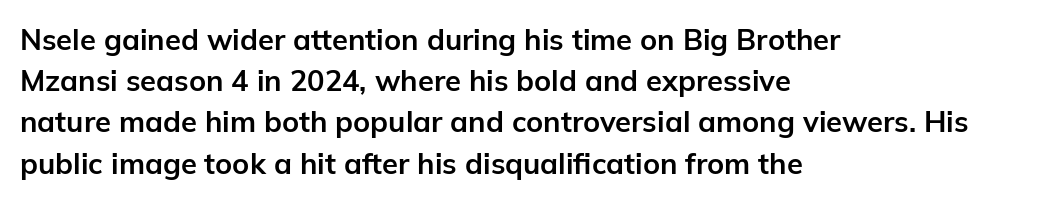
The image shows 29 px bold sans-serif type, upright; set left-aligned, normal line spacing (1.42x), normal letter spacing, not underlined; low stroke contrast and a medium x-height.
